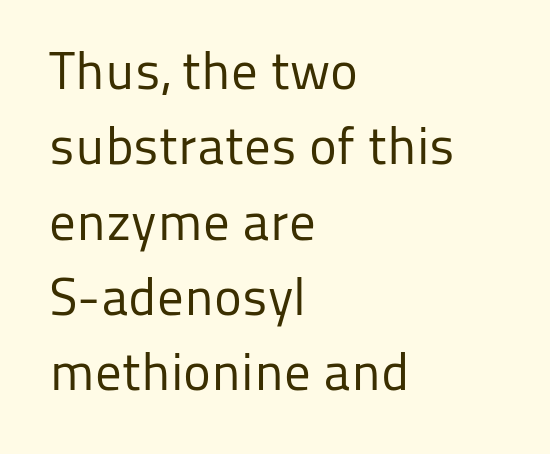
Is this a fixed-width face? No — the glyphs have proportional, varying widths. A typesetter would call this zero additional tracking. Nothing sits at the stroke ends, so this counts as sans-serif. The leading is moderate, giving the passage an even texture.
